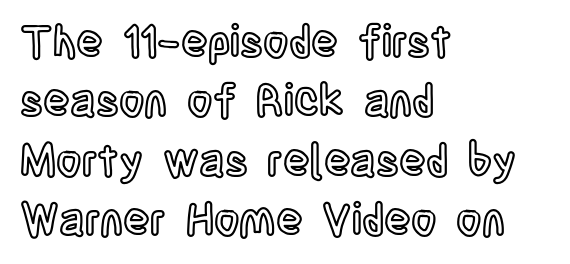
The image shows 44 px condensed type, upright; set left-aligned, normal line spacing (1.35x), normal letter spacing, not underlined; a large x-height.
